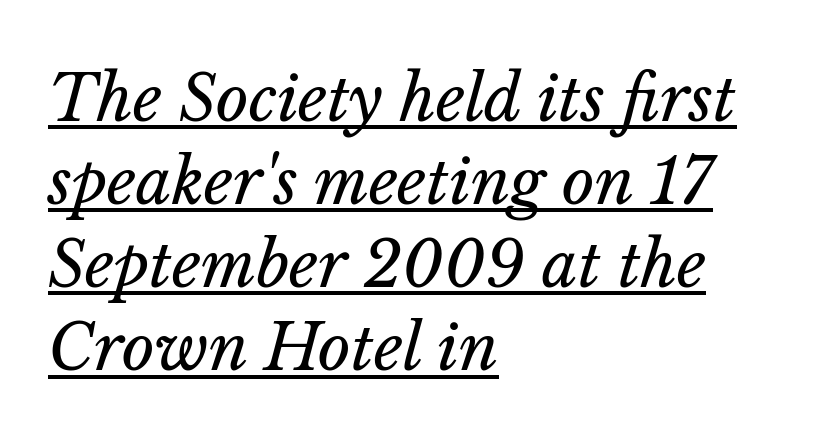
The image shows 63 px regular-weight type, italic (leaning right); set left-aligned, normal line spacing (1.32x), normal letter spacing, underlined; low stroke contrast and a medium x-height.
